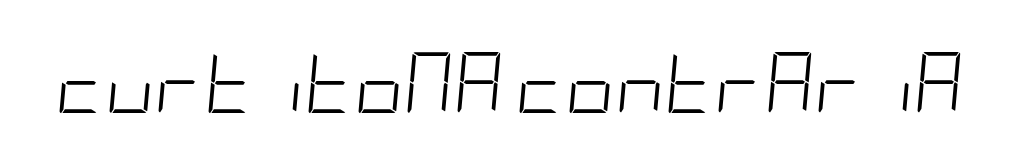
Nothing heavy about these letters — not bold at all. You can tell it's italic because the verticals aren't actually vertical. Descenders hang freely into open space. Each word holds together tightly as a unit, with standard inter-letter gaps.
